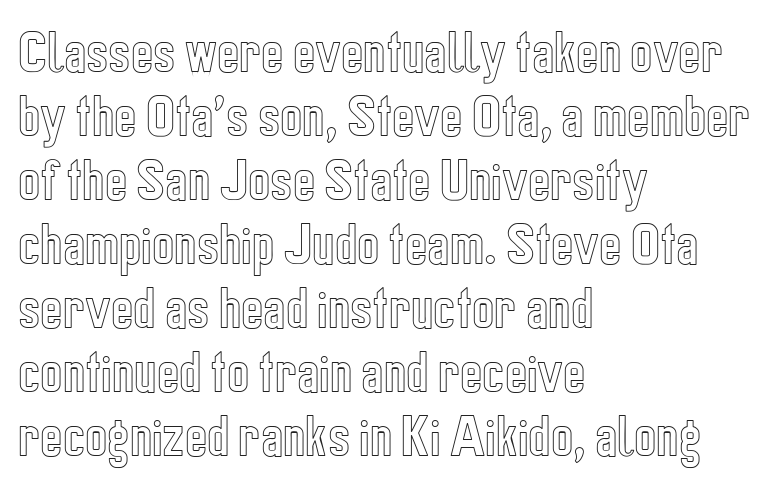
A typesetter would call this zero additional tracking. No word sits above an underline. Leading matches the norm, producing a regular column. Leftover space on each line is placed entirely after the last word. Each letter keeps its own natural width here, so spacing adapts to shape. The typography opts for an upright posture over an oblique one.
